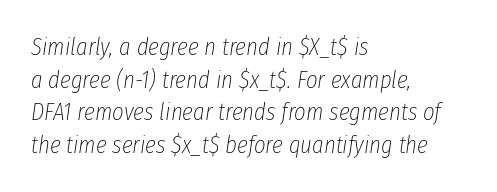
The image shows 25 px text type, italic (leaning right); set left-aligned, normal line spacing (1.31x), normal letter spacing, not underlined.
